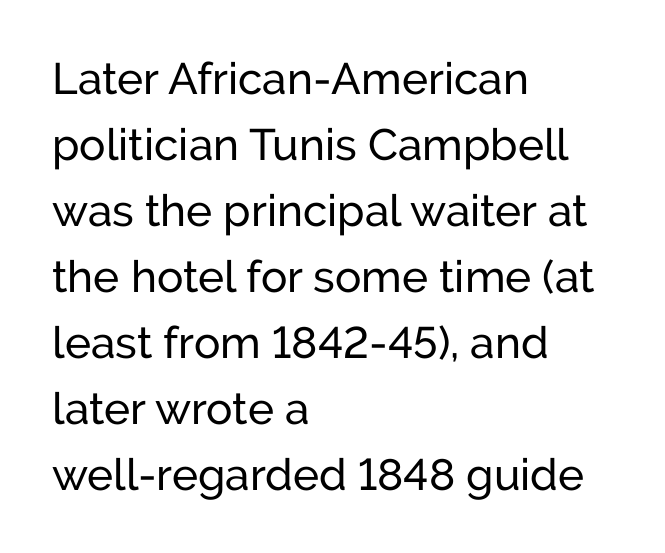
{"serif": "no", "italic": "no", "bold": "no", "weight": "regular", "width": "normal", "stroke_contrast": "low", "x_height": "medium", "monospaced": "no", "underline": "no", "align": "left", "line_spacing": "normal", "line_spacing_ratio": 1.5, "letter_spacing": "normal", "letter_spacing_em": 0.0, "glyph_px": 44}
